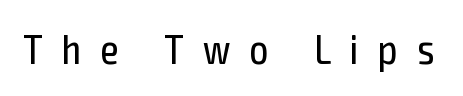
Nope, not italic — everything's standing straight. Stem width sits at or under what a default text font uses. Any mark beneath the type? The region is blank. A typesetter would call this proportional, since set widths differ per character.
